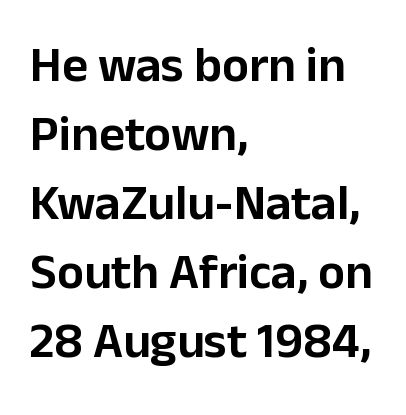
The image shows 50 px sans-serif type, upright; set left-aligned, normal line spacing (1.38x), normal letter spacing, not underlined; low stroke contrast and a medium x-height.
